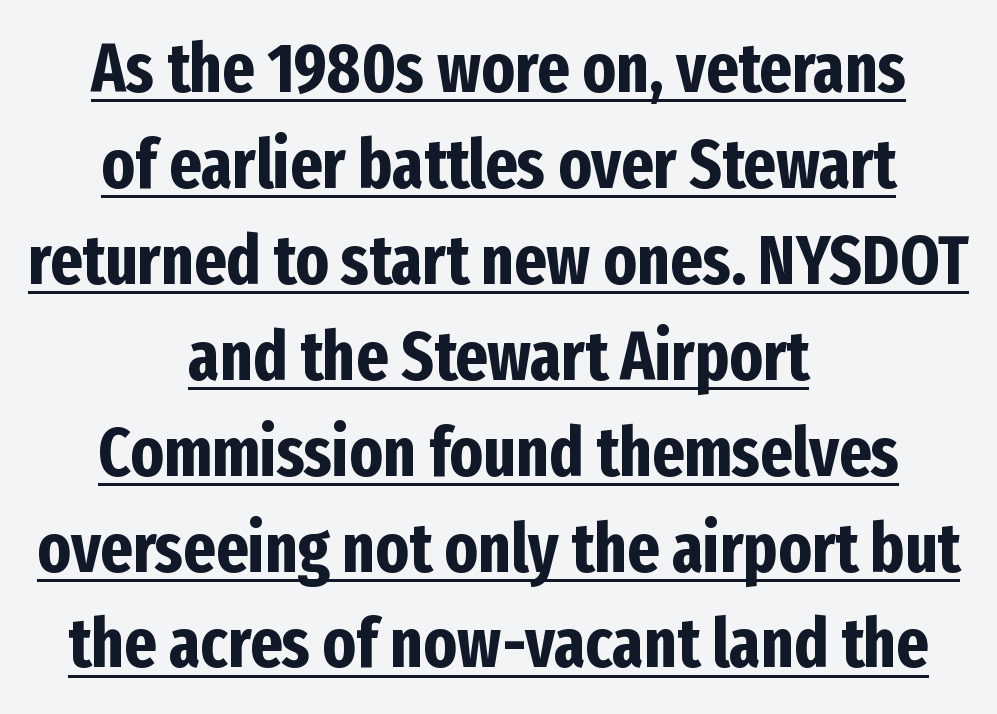
These lines are rendered in a variable-pitch font. Each line of the rendering has a horizontal stroke beneath the glyphs. These lines sit exactly where default settings would place them. Does the weight exceed regular? Yes, all the way to bold.
